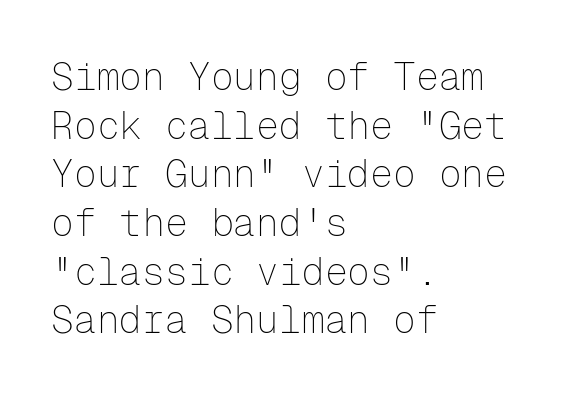
{"serif": "no", "italic": "no", "bold": "no", "weight": "thin", "width": "normal", "stroke_contrast": "low", "x_height": "medium", "monospaced": "yes", "underline": "no", "align": "left", "line_spacing": "normal", "line_spacing_ratio": 1.28, "letter_spacing": "normal", "letter_spacing_em": 0.0, "glyph_px": 38}
